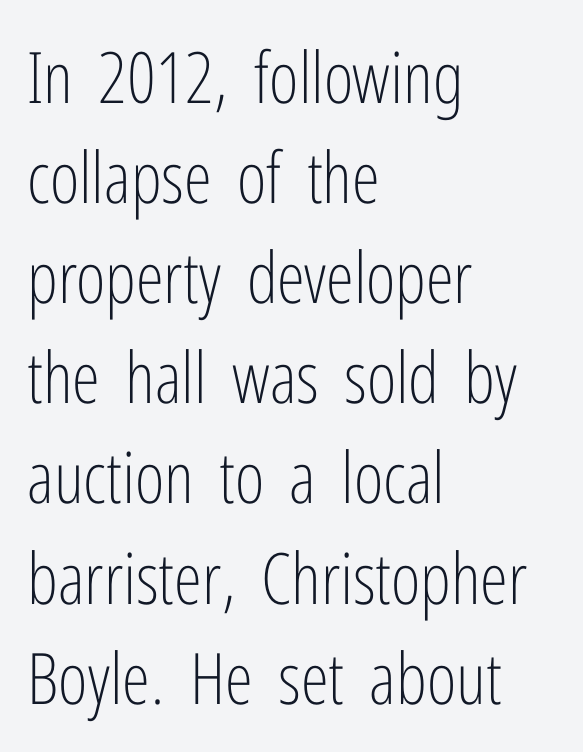
{"serif": "no", "italic": "no", "bold": "no", "weight": "light", "width": "condensed", "stroke_contrast": "low", "x_height": "medium", "monospaced": "no", "underline": "no", "align": "left", "line_spacing": "normal", "line_spacing_ratio": 1.41, "letter_spacing": "normal", "letter_spacing_em": 0.0, "glyph_px": 71}
